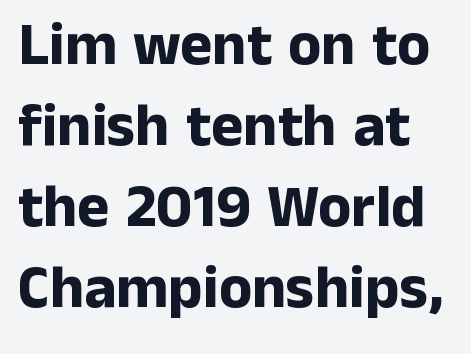
The image shows 61 px bold sans-serif type, upright; set normal line spacing (1.33x), normal letter spacing, not underlined; low stroke contrast and a medium x-height.
